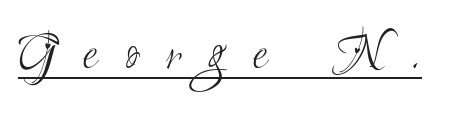
Classification — sans serif. Is the type heavy? It reads as light-to-regular instead. Think of a printed novel: that variable character pitch is what you see here. You could only call the tracking loose — the letters float apart. Honestly, the underline is the first thing you notice here.
